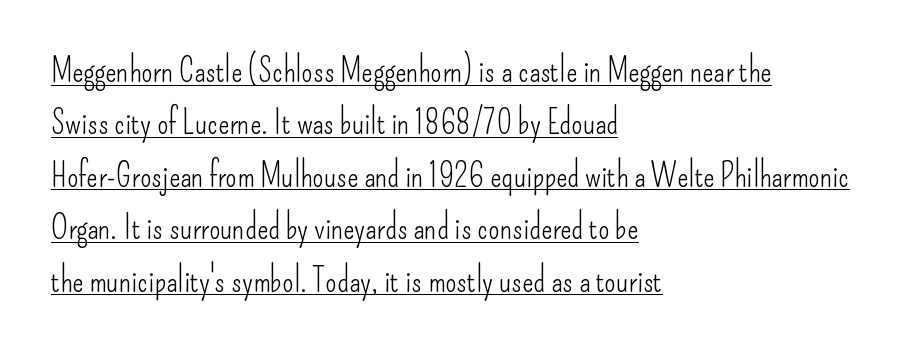
{"serif": "no", "italic": "no", "bold": "no", "weight": "light", "width": "condensed", "stroke_contrast": "low", "x_height": "small", "monospaced": "no", "underline": "yes", "align": "left", "line_spacing": "normal", "line_spacing_ratio": 1.59, "letter_spacing": "normal", "letter_spacing_em": 0.0, "glyph_px": 33}
